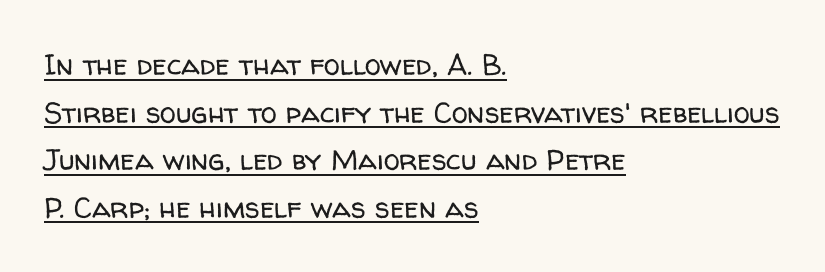
{"serif": "no", "italic": "no", "bold": "no", "weight": "regular", "width": "normal", "stroke_contrast": "low", "x_height": "medium", "monospaced": "no", "underline": "yes", "align": "left", "line_spacing": "normal", "line_spacing_ratio": 1.64, "letter_spacing": "normal", "letter_spacing_em": 0.0, "glyph_px": 29}
